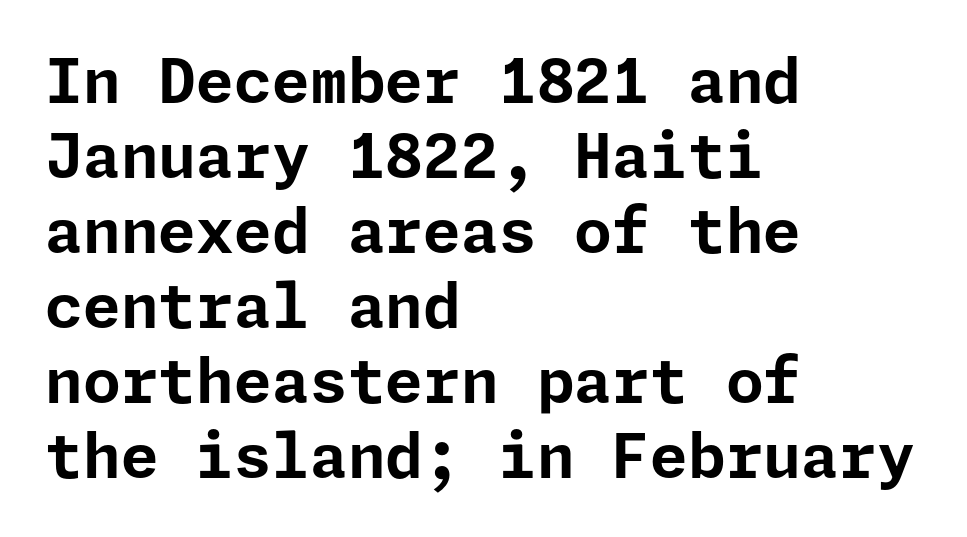
{"serif": "no", "italic": "no", "bold": "yes", "weight": "bold", "width": "normal", "stroke_contrast": "low", "x_height": "medium", "underline": "no", "align": "left", "line_spacing_ratio": 1.23, "letter_spacing": "normal", "letter_spacing_em": 0.0, "glyph_px": 61}
